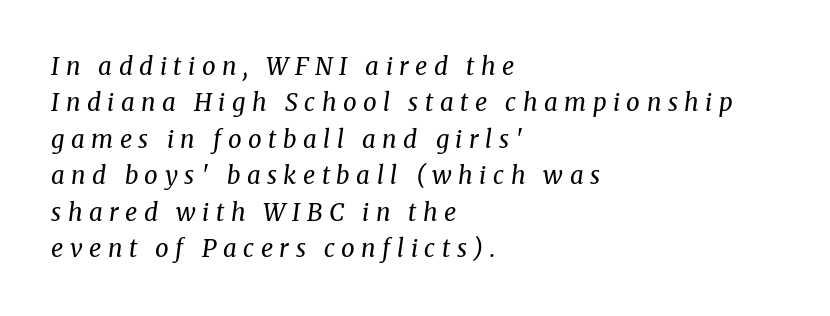
Q: Is the text bold? A: No.
Q: Is the text italic (slanted)? A: Yes, it leans right by about 8 degrees.
Q: Is the text underlined? A: No.
Q: How is the paragraph aligned? A: Left-aligned.
Q: Is the spacing between letters normal or unusually wide? A: Unusually wide.
Q: Is the spacing between lines tight, normal or loose? A: Normal.
